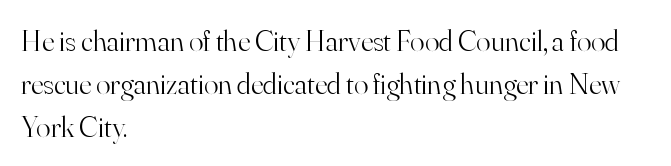
The image shows 30 px light serif type, upright; set left-aligned, normal line spacing (1.43x), normal letter spacing, not underlined; high stroke contrast and a small x-height.
